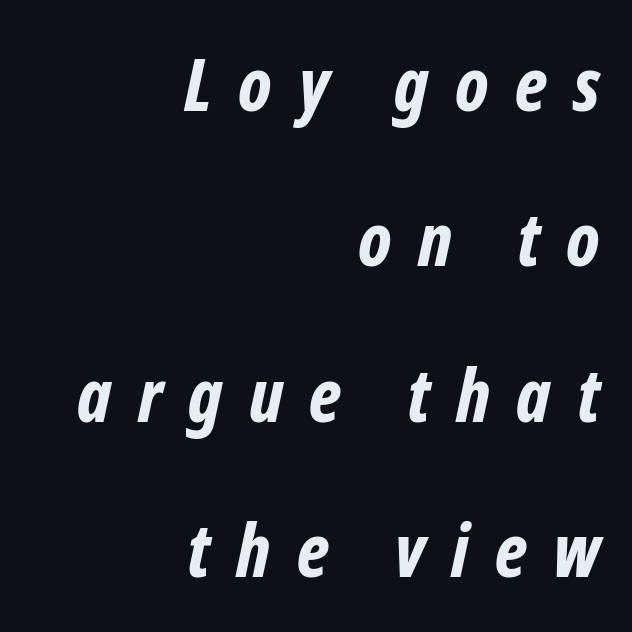
Leading: increased. The horizontal fit of the characters is loose and conspicuously gappy. Italic: yes, the glyphs are oblique. What weight is shown? A full bold with thick strokes.
